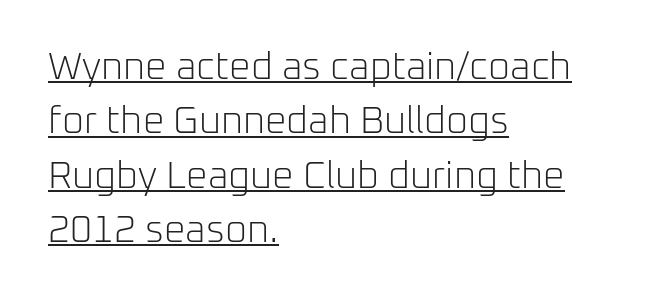
The image shows 38 px light sans-serif type, upright; set left-aligned, normal line spacing (1.43x), normal letter spacing, underlined; low stroke contrast and a medium x-height.
